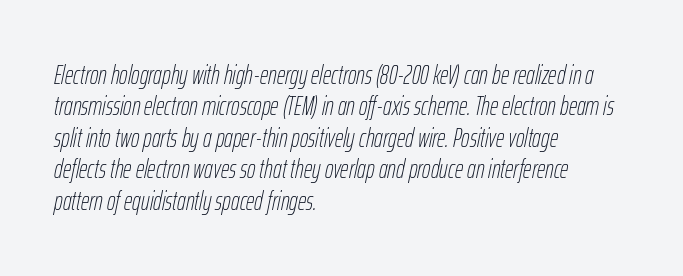
Stroke thickness stays within the range of a standard reading face or lighter. A clean baseline with only descenders dipping below it. The passage is arranged the way most books set body copy — flush left. Posture: slanted. The letterforms sit shoulder to shoulder at normal distance.
